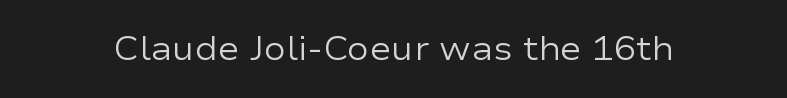
{"serif": "no", "italic": "no", "bold": "no", "weight": "regular", "width": "wide", "stroke_contrast": "low", "x_height": "medium", "monospaced": "no", "underline": "no", "letter_spacing": "normal", "letter_spacing_em": 0.0, "glyph_px": 33}
